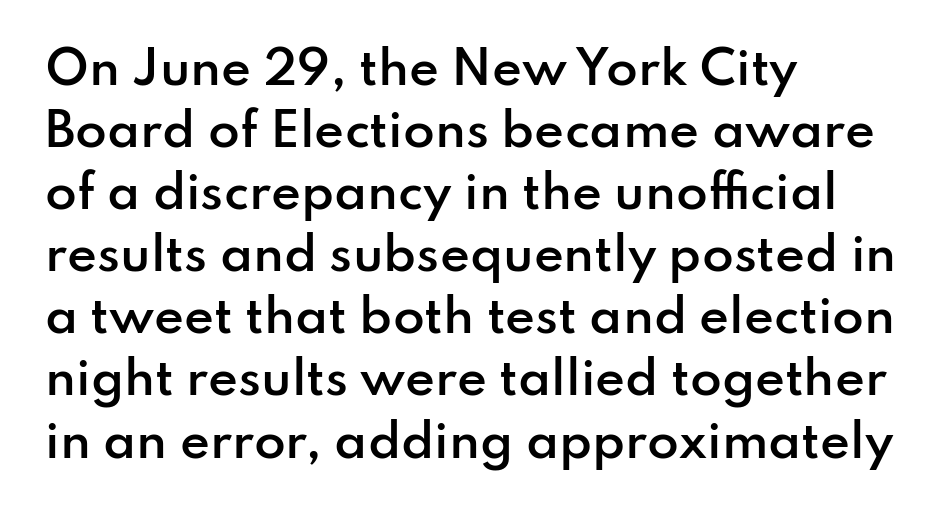
{"serif": "no", "italic": "no", "bold": "semi", "weight": "semibold", "width": "normal", "stroke_contrast": "low", "x_height": "small", "monospaced": "no", "underline": "no", "align": "left", "line_spacing": "normal", "line_spacing_ratio": 1.35, "letter_spacing": "normal", "letter_spacing_em": 0.0, "glyph_px": 46}
